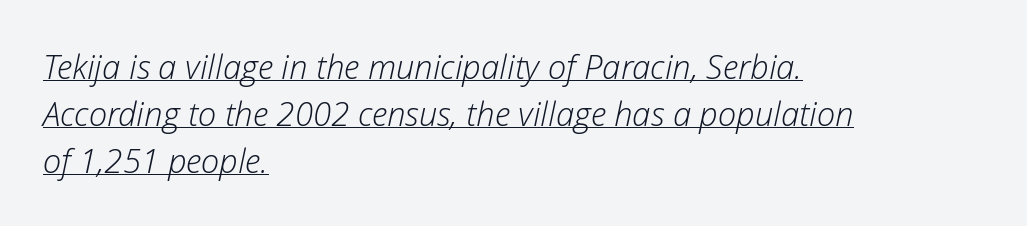
Q: Is the text bold? A: No.
Q: Is the text italic (slanted)? A: Yes, it leans right by about 12 degrees.
Q: Is the text underlined? A: Yes.
Q: How is the paragraph aligned? A: Left-aligned.
Q: Is the spacing between letters normal or unusually wide? A: Normal.
Q: Is the spacing between lines tight, normal or loose? A: Normal.
Q: Width (condensed, normal, or wide)? A: Normal.
Q: Stroke contrast? A: Low.
Q: x-height? A: Medium.
Q: Monospaced? A: No.
